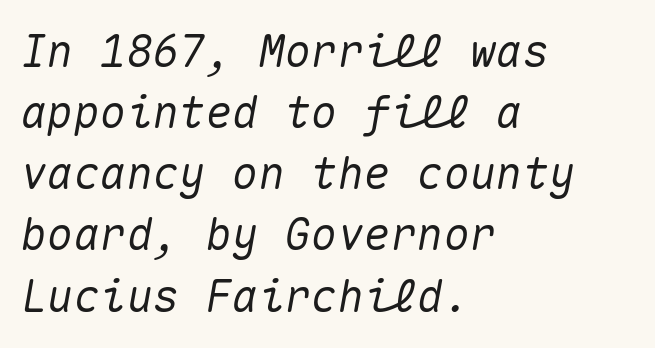
{"italic": "yes", "lean": "right", "slant_degrees": 10, "width": "normal", "stroke_contrast": "medium", "x_height": "medium", "monospaced": "yes", "underline": "no", "align": "left", "line_spacing": "normal", "line_spacing_ratio": 1.39, "letter_spacing": "normal", "letter_spacing_em": 0.0, "glyph_px": 44}
